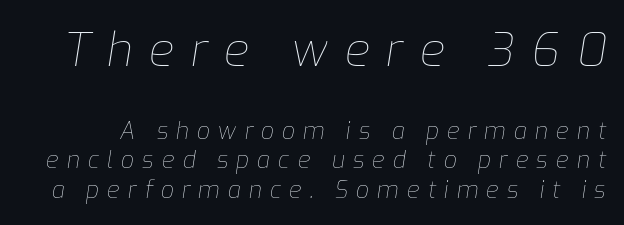
Character size in the leading block exceeds that of the trailing block. Spacing between characters has been opened up far beyond the box default. Has an underline been added? It has not. Heaviness? Minimal to ordinary, like unemphasized prose. A typesetter would call this proportional, since set widths differ per character.
